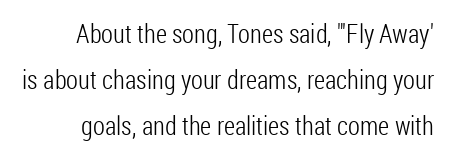
Q: Is the text bold? A: No.
Q: Is the text italic (slanted)? A: No, it is upright.
Q: Is the text underlined? A: No.
Q: Is the spacing between letters normal or unusually wide? A: Normal.
